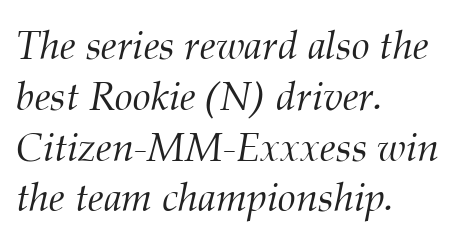
{"serif": "yes", "italic": "yes", "lean": "right", "slant_degrees": 12, "bold": "no", "weight": "light", "width": "normal", "stroke_contrast": "medium", "x_height": "medium", "monospaced": "no", "underline": "no", "align": "left", "line_spacing": "normal", "line_spacing_ratio": 1.27, "letter_spacing": "normal", "letter_spacing_em": 0.0, "glyph_px": 40}
